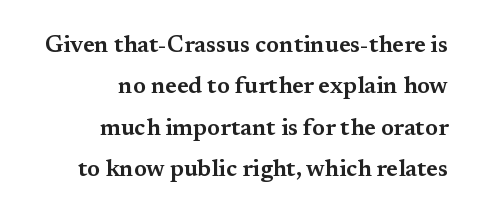
Q: Is the text italic (slanted)? A: No, it is upright.
Q: Is the text underlined? A: No.
Q: How is the paragraph aligned? A: Right-aligned.
Q: Is the spacing between letters normal or unusually wide? A: Normal.
